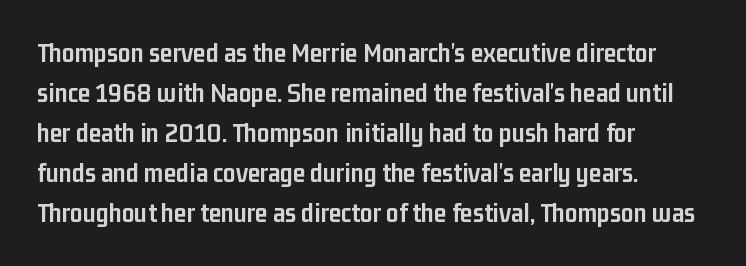
{"serif": "no", "italic": "no", "bold": "yes", "weight": "semibold", "width": "condensed", "stroke_contrast": "low", "x_height": "medium", "monospaced": "no", "underline": "no", "align": "left", "line_spacing": "normal", "line_spacing_ratio": 1.43, "letter_spacing": "normal", "letter_spacing_em": 0.0, "glyph_px": 28}
